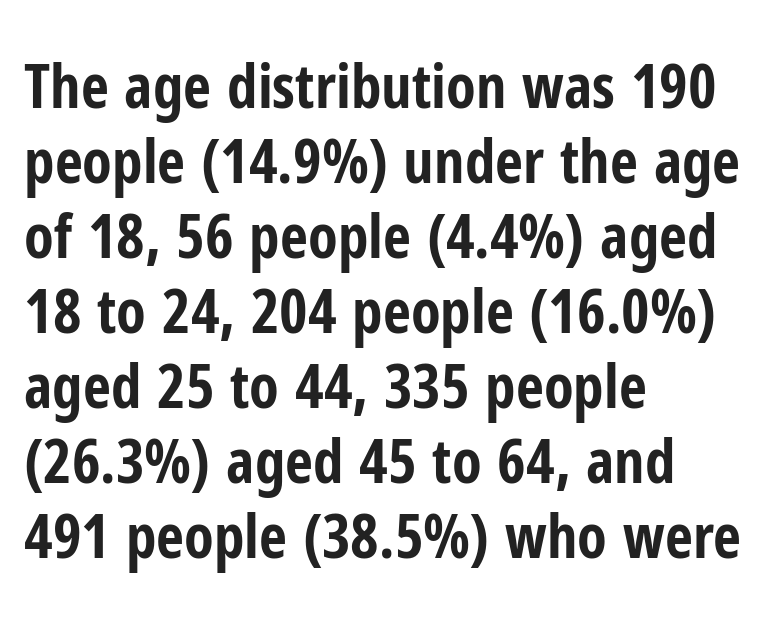
Q: Is the text bold? A: Yes.
Q: Is the text italic (slanted)? A: No, it is upright.
Q: Is the typeface a serif or a sans-serif typeface? A: Sans-serif.
Q: Is the text underlined? A: No.
Q: How is the paragraph aligned? A: Left-aligned.
Q: Is the spacing between letters normal or unusually wide? A: Normal.
Q: Width (condensed, normal, or wide)? A: Condensed.
Q: Stroke contrast? A: Low.
Q: x-height? A: Medium.
Q: Monospaced? A: No.
